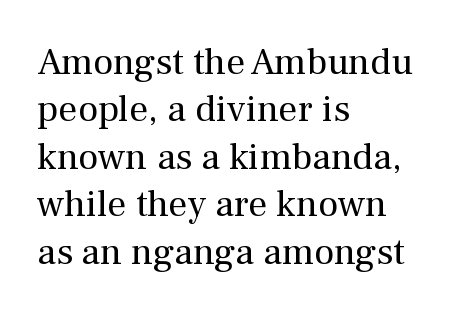
The image shows 38 px regular-weight serif type, upright; set left-aligned, normal line spacing (1.25x), normal letter spacing, not underlined; medium stroke contrast and a medium x-height.
